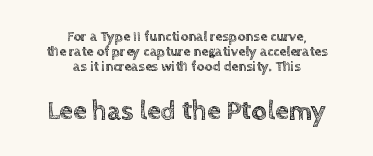
{"italic": "no", "underline": "no", "align": "center", "line_spacing": "tight", "line_spacing_ratio": 1.08, "letter_spacing": "normal", "letter_spacing_em": 0.0, "larger_block": "second", "size_ratio": 1.93, "glyph_px": 27}
